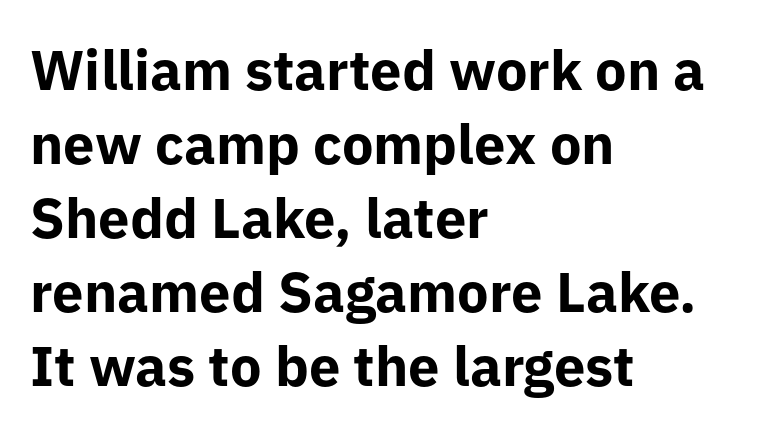
The image shows 56 px bold sans-serif type, upright; set left-aligned, normal line spacing (1.32x), normal letter spacing, not underlined; low stroke contrast and a medium x-height.
